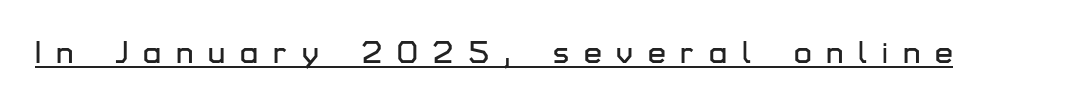
Type style note: lacks serifs. Tracking here is generous; glyphs stand well apart from one another. Decoration check: the copy is underlined. Unlike italic type, these characters show no tilt at all. Each letter keeps its own natural width here, so spacing adapts to shape.
